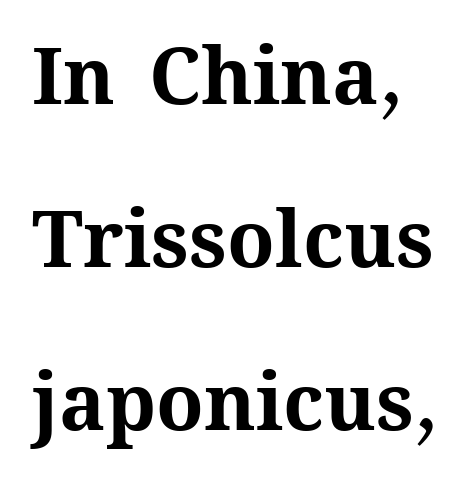
The image shows 78 px bold type, upright; set loose line spacing (2.09x), normal letter spacing, not underlined; medium stroke contrast and a medium x-height.
